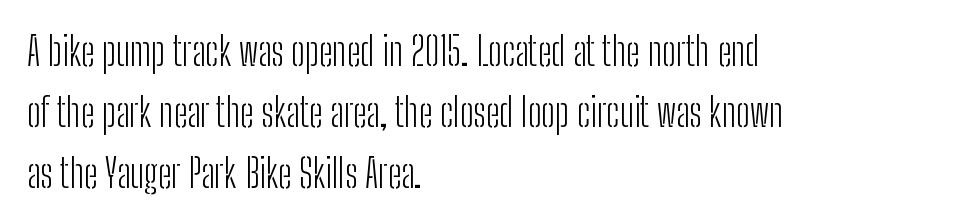
{"serif": "no", "italic": "no", "bold": "no", "weight": "light", "width": "condensed", "stroke_contrast": "low", "x_height": "medium", "monospaced": "no", "underline": "no", "align": "left", "line_spacing": "normal", "line_spacing_ratio": 1.56, "letter_spacing": "normal", "letter_spacing_em": 0.0, "glyph_px": 39}
